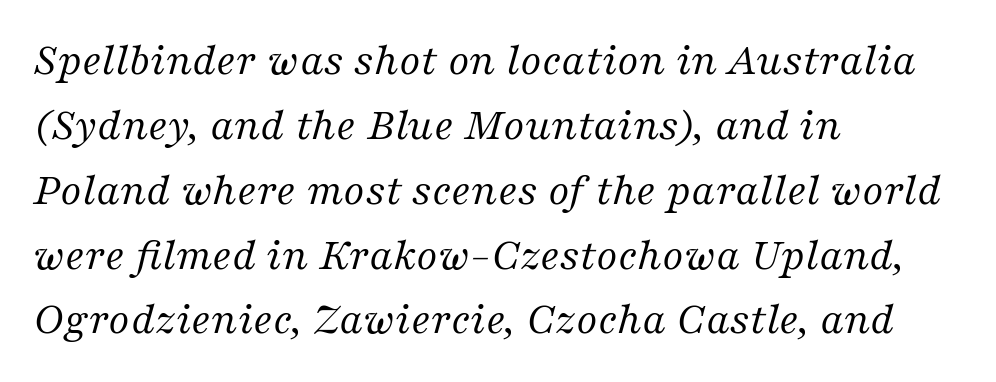
The image shows 46 px regular-weight serif type, italic (leaning right); set left-aligned, normal line spacing (1.41x), normal letter spacing, not underlined; medium stroke contrast and a medium x-height.
